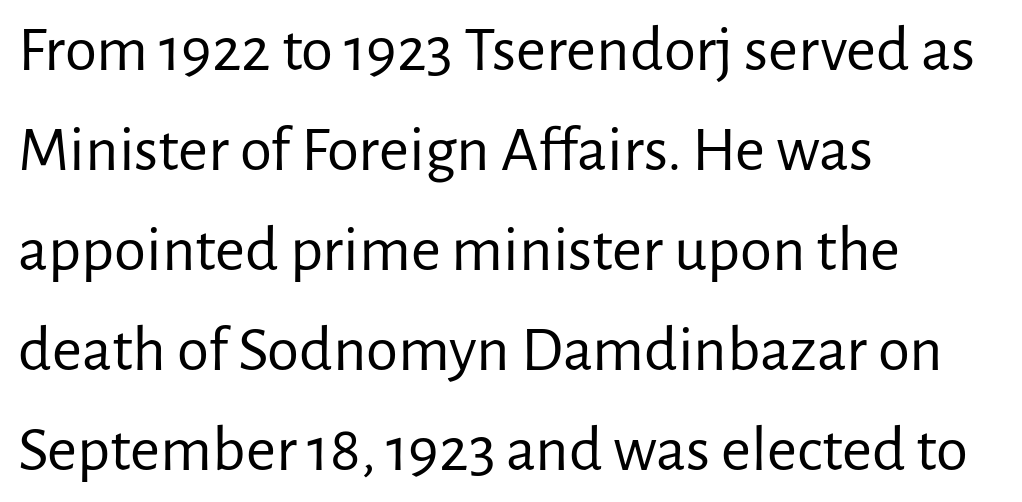
Q: Is the text bold? A: No.
Q: Is the text italic (slanted)? A: No, it is upright.
Q: Is the typeface a serif or a sans-serif typeface? A: Sans-serif.
Q: Is the text underlined? A: No.
Q: How is the paragraph aligned? A: Left-aligned.
Q: Is the spacing between letters normal or unusually wide? A: Normal.
Q: Is the spacing between lines tight, normal or loose? A: Normal.
Q: Width (condensed, normal, or wide)? A: Normal.
Q: Stroke contrast? A: Low.
Q: x-height? A: Medium.
Q: Monospaced? A: No.
